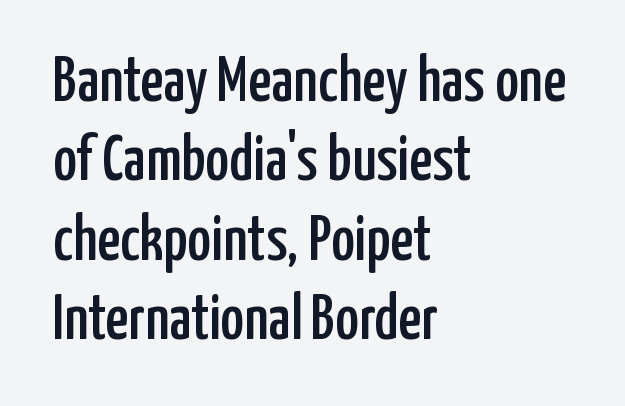
These lines are composed in type without serifs. The face used here is proportionally spaced, like ordinary book or web type. Horizontally, the lines are justified to the leading edge only. Words float on clear page, feet unadorned.
